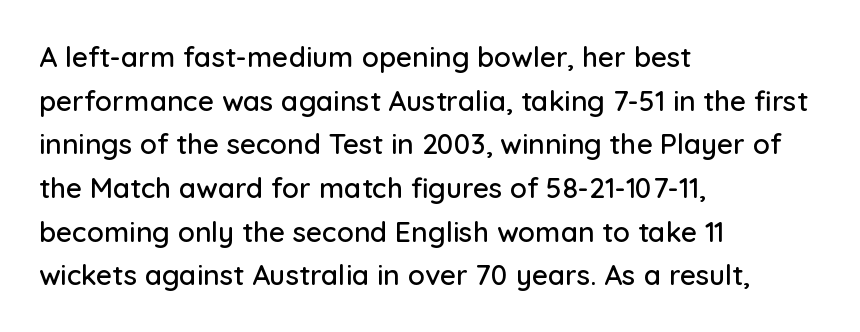
{"serif": "no", "italic": "no", "width": "normal", "stroke_contrast": "low", "x_height": "medium", "monospaced": "no", "underline": "no", "align": "left", "line_spacing": "normal", "line_spacing_ratio": 1.56, "letter_spacing": "normal", "letter_spacing_em": 0.0, "glyph_px": 28}
